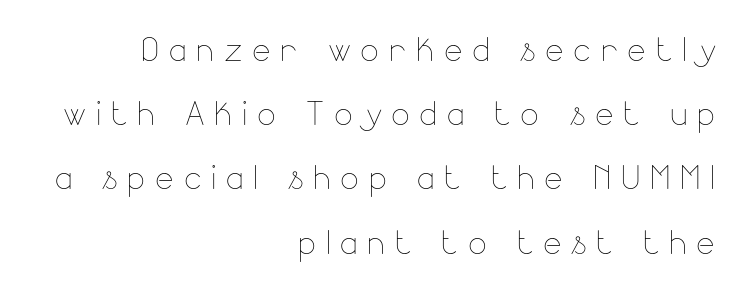
Q: Is the text bold? A: No.
Q: Is the text italic (slanted)? A: No, it is upright.
Q: Is the text underlined? A: No.
Q: How is the paragraph aligned? A: Right-aligned.
Q: Is the spacing between letters normal or unusually wide? A: Unusually wide.
Q: Is the spacing between lines tight, normal or loose? A: Normal.
Q: Width (condensed, normal, or wide)? A: Normal.
Q: Stroke contrast? A: Low.
Q: x-height? A: Small.
Q: Monospaced? A: No.
